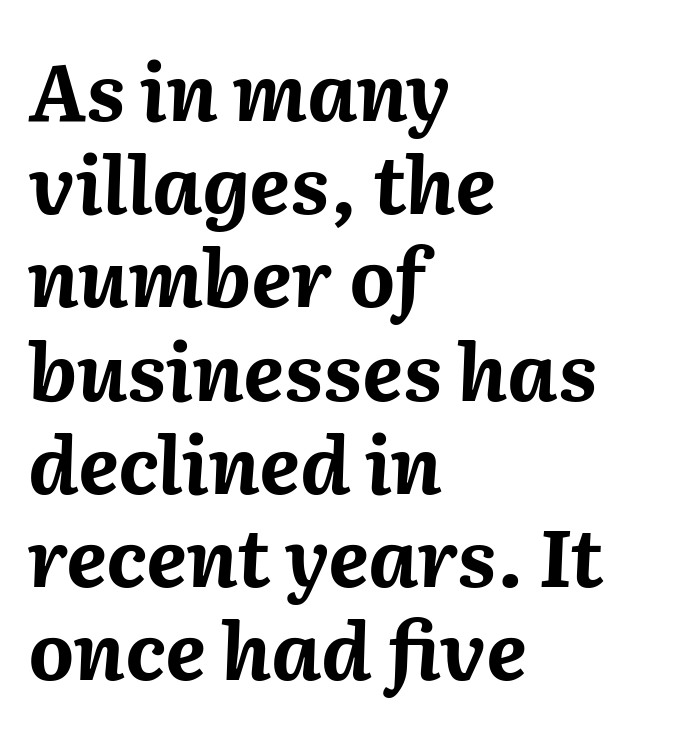
Q: Is the text bold? A: Yes.
Q: Is the text italic (slanted)? A: Yes, it leans right by about 2 degrees.
Q: Is the text underlined? A: No.
Q: How is the paragraph aligned? A: Left-aligned.
Q: Is the spacing between letters normal or unusually wide? A: Normal.
Q: Width (condensed, normal, or wide)? A: Normal.
Q: Stroke contrast? A: Medium.
Q: x-height? A: Medium.
Q: Monospaced? A: No.
